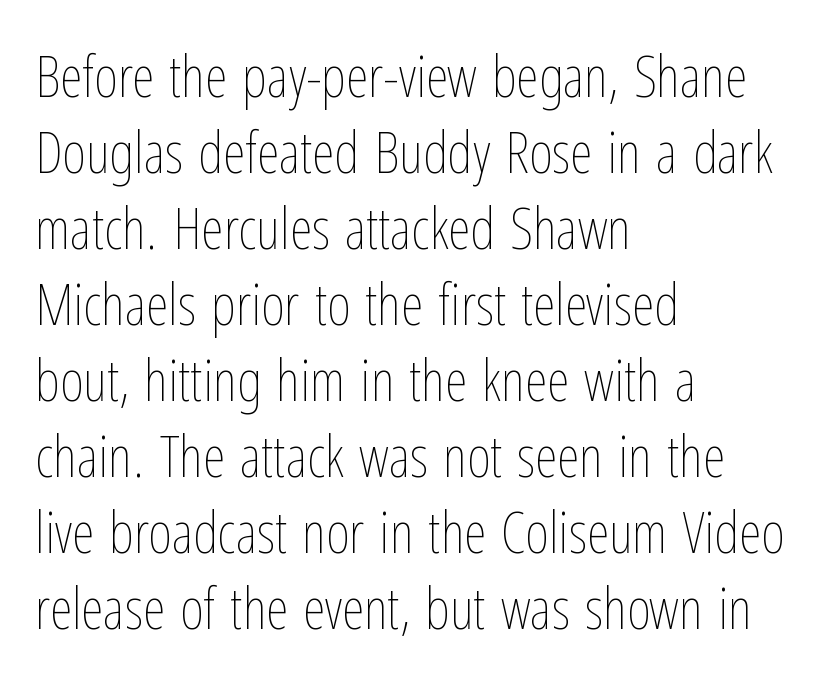
The lines sit at an ordinary, default distance from one another. Rule under the text: the space is simply empty. Heft: none added — not bold. This sample has the flowing, uneven cadence of proportional lettering. Nope, not italic — everything's standing straight.
